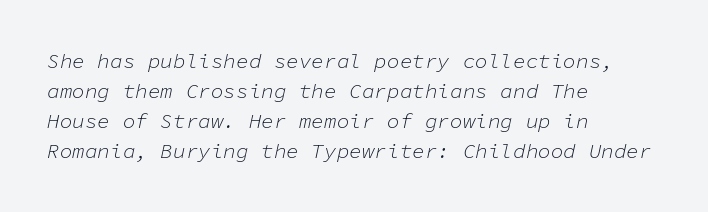
Baseline-to-baseline distance is the conventional proportion of letter height. Would a proofreader flag this as italicized? Yes. Spacing between characters is what you'd get straight out of the box. These lines stack with their left ends in a neat column. Decoration check: the copy has no underline.
